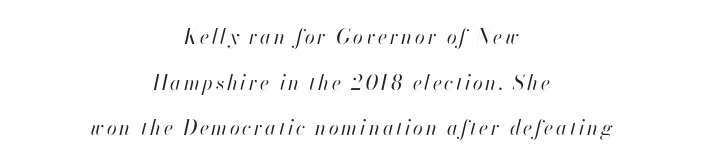
Q: Is the text bold? A: No.
Q: Is the text italic (slanted)? A: Yes, it leans right by about 13 degrees.
Q: Is the text underlined? A: No.
Q: How is the paragraph aligned? A: Centered.
Q: Is the spacing between lines tight, normal or loose? A: Loose.
